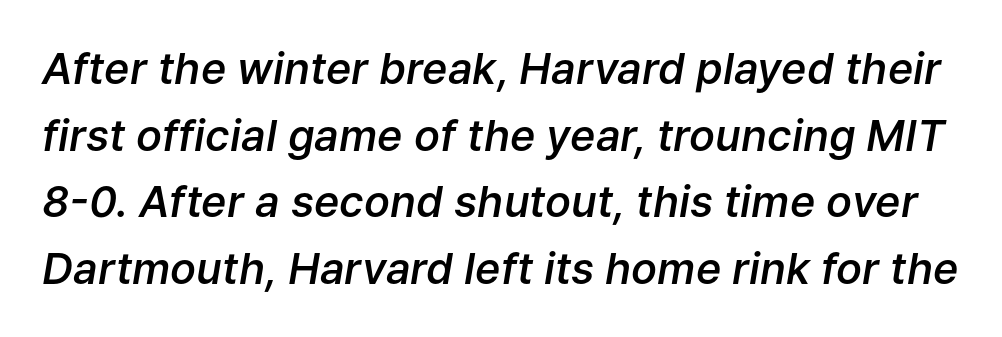
{"italic": "yes", "lean": "right", "slant_degrees": 9, "bold": "semi", "weight": "semibold", "width": "normal", "stroke_contrast": "low", "x_height": "medium", "monospaced": "no", "underline": "no", "line_spacing": "normal", "line_spacing_ratio": 1.55, "letter_spacing": "normal", "letter_spacing_em": 0.0, "glyph_px": 43}
